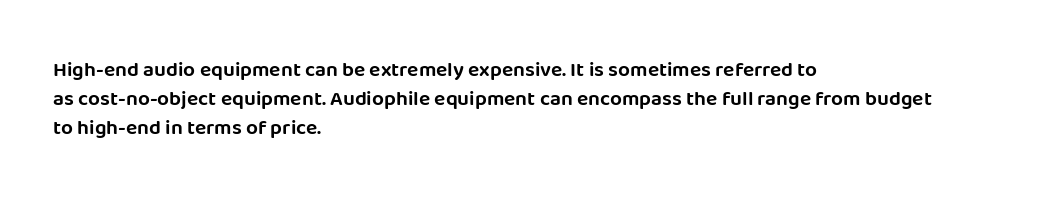
{"italic": "no", "underline": "no", "align": "left", "line_spacing": "normal", "line_spacing_ratio": 1.38, "letter_spacing": "normal", "letter_spacing_em": 0.0, "glyph_px": 21}
